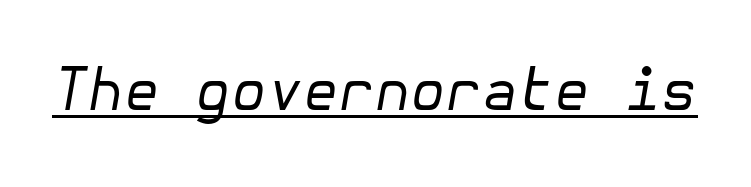
{"italic": "yes", "lean": "right", "slant_degrees": 10, "bold": "no", "weight": "regular", "width": "normal", "stroke_contrast": "low", "x_height": "medium", "underline": "yes", "letter_spacing": "normal", "letter_spacing_em": 0.0, "glyph_px": 58}
